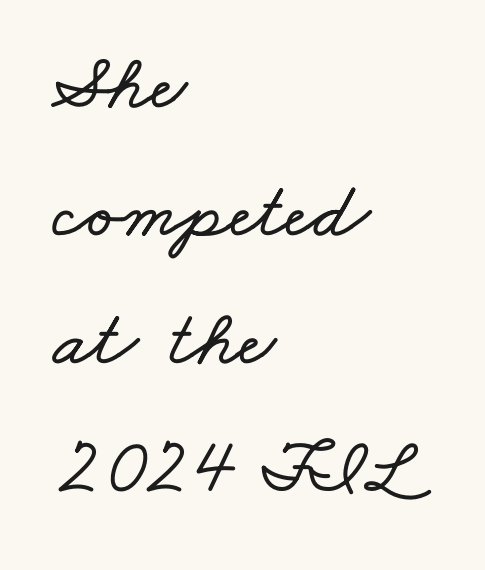
{"width": "wide", "stroke_contrast": "low", "x_height": "small", "monospaced": "no", "underline": "no", "align": "left", "line_spacing": "normal", "line_spacing_ratio": 1.6, "letter_spacing": "normal", "letter_spacing_em": 0.0, "glyph_px": 80}
